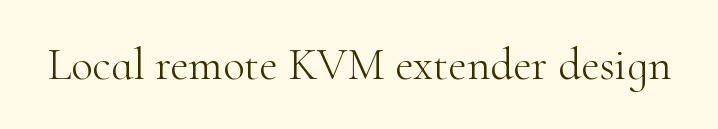
Q: Is the text bold? A: No.
Q: Is the text italic (slanted)? A: No, it is upright.
Q: Is the typeface a serif or a sans-serif typeface? A: Serif.
Q: Is the text underlined? A: No.
Q: Is the spacing between letters normal or unusually wide? A: Normal.
Q: Width (condensed, normal, or wide)? A: Normal.
Q: Stroke contrast? A: High.
Q: x-height? A: Small.
Q: Monospaced? A: No.
